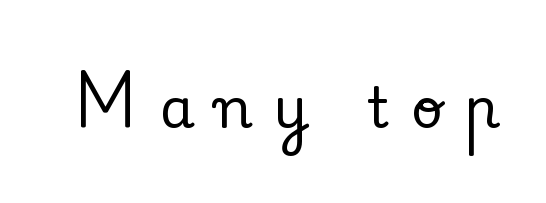
The image shows 56 px text type, upright; set unusually wide letter spacing (+0.37 em), not underlined; low stroke contrast and a small x-height.
